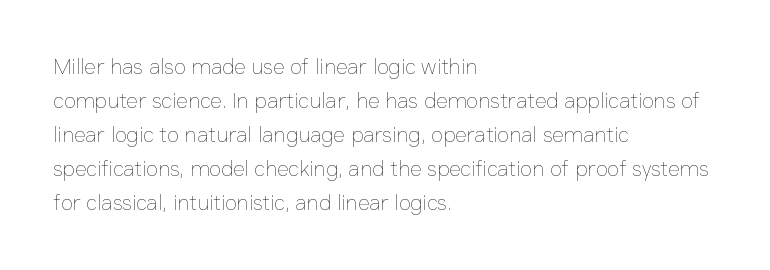
Caption: multi-line text, flush left, ragged right. Rendered with straight, roman letterforms. Beneath every word, the page is bare. Weight: not bold — regular or lighter. Nobody touched the tracking dial on this one. Vertically, the passage feels balanced, rows spaced as you'd expect.
